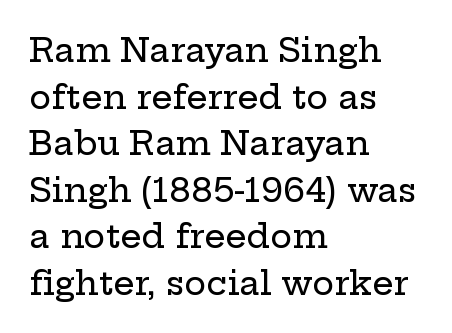
Q: Is the text italic (slanted)? A: No, it is upright.
Q: Is the typeface a serif or a sans-serif typeface? A: Serif.
Q: Is the text underlined? A: No.
Q: How is the paragraph aligned? A: Left-aligned.
Q: Is the spacing between letters normal or unusually wide? A: Normal.
Q: Is the spacing between lines tight, normal or loose? A: Normal.
Q: Width (condensed, normal, or wide)? A: Wide.
Q: Stroke contrast? A: Low.
Q: x-height? A: Medium.
Q: Monospaced? A: No.
